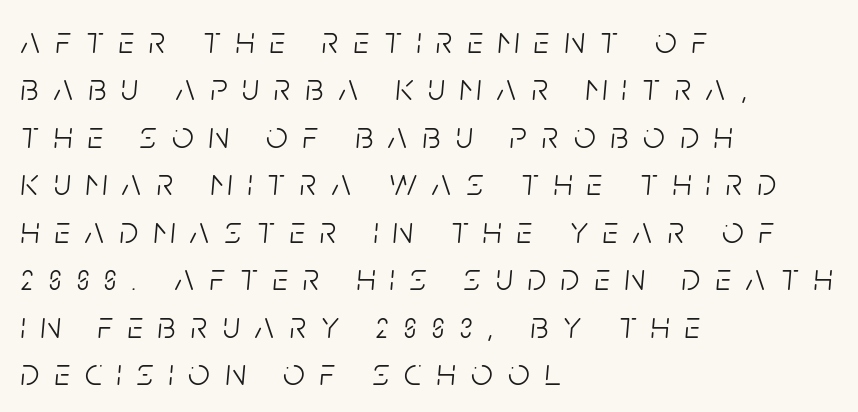
Q: Is the text bold? A: No.
Q: Is the text italic (slanted)? A: Yes, it leans right by about 5 degrees.
Q: Is the text underlined? A: No.
Q: How is the paragraph aligned? A: Left-aligned.
Q: Is the spacing between letters normal or unusually wide? A: Unusually wide.
Q: Is the spacing between lines tight, normal or loose? A: Normal.
Q: Width (condensed, normal, or wide)? A: Condensed.
Q: Stroke contrast? A: Low.
Q: x-height? A: Large.
Q: Monospaced? A: No.
